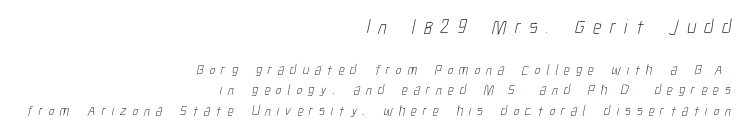
Plain, unruled lines of type. Leading matches the norm, producing a regular column. The face used here is rendered with a markedly widened letterfit. Each stroke keeps to a modest, everyday thickness or less. Caption: upper text group enlarged, lower text group reduced.
